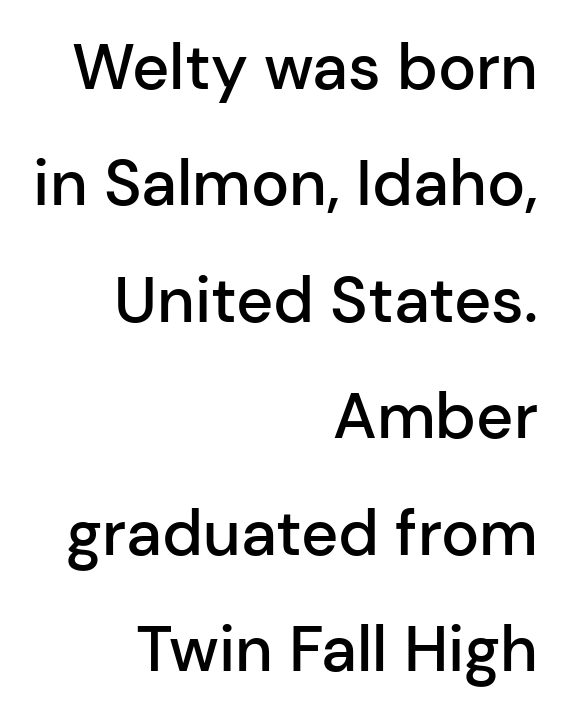
Which margin do the lines hug? The right one — the left edge is uneven. Quick note: underline off. A somewhat darkened texture: the type is semibold rather than bold. The line texture is even and compact thanks to regular tracking.
